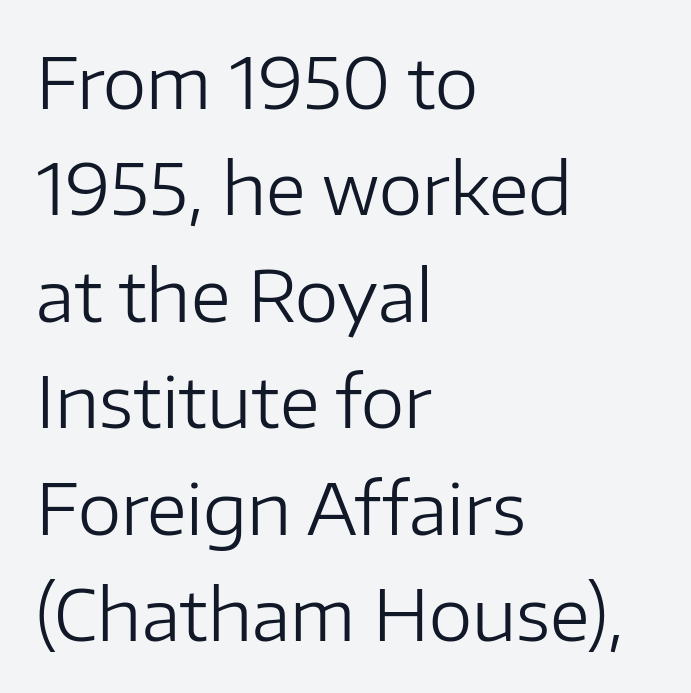
Notice how the passage keeps a crisp vertical edge on the left only. Rows of type keep a routine distance in the vertical direction. There is no visible air inserted between adjacent glyphs. This is not heavy type; no bold has been used. The words here are not underlined.
